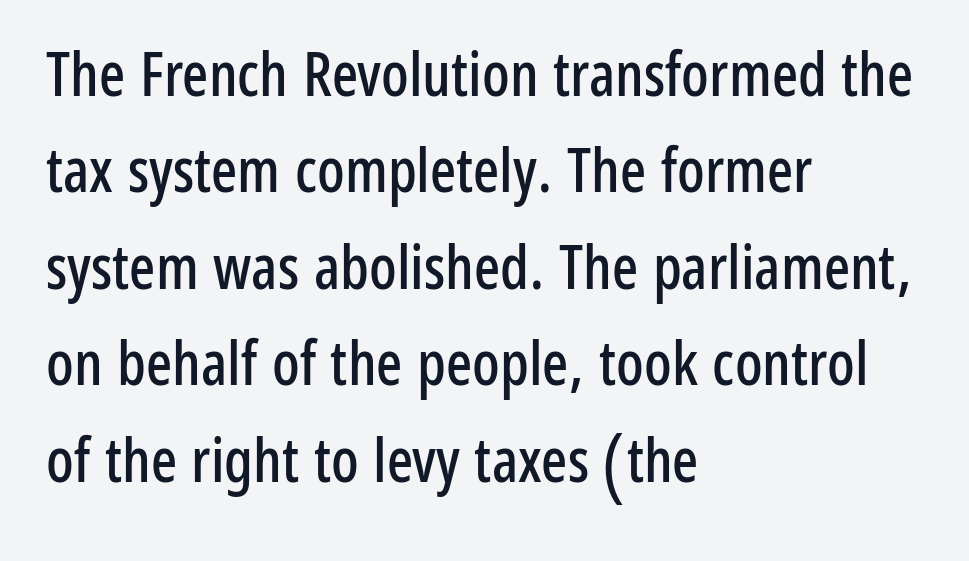
The type family on display is of the sans-serif kind. Compared with typical body copy, the letter spacing here is the same. Honestly, there is no underline to notice here at all. Italic: no, the glyphs are upright roman. Note the varied advance widths — an 'i' is clearly narrower than an 'm'.
